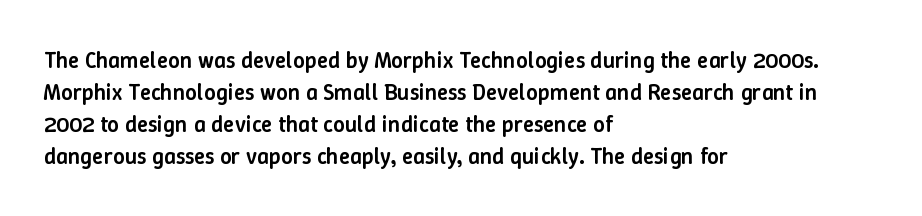
The image shows 23 px text type, upright; set left-aligned, normal line spacing (1.39x), normal letter spacing, not underlined.
